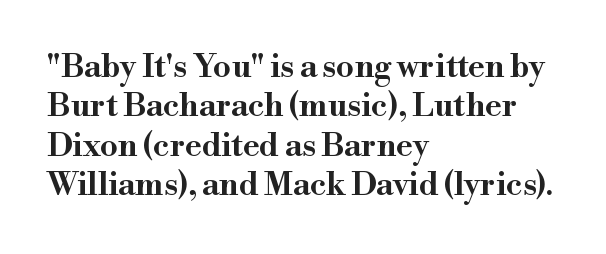
Q: Is the text italic (slanted)? A: No, it is upright.
Q: Is the typeface a serif or a sans-serif typeface? A: Serif.
Q: Is the text underlined? A: No.
Q: How is the paragraph aligned? A: Left-aligned.
Q: Is the spacing between letters normal or unusually wide? A: Normal.
Q: Width (condensed, normal, or wide)? A: Wide.
Q: Stroke contrast? A: High.
Q: x-height? A: Small.
Q: Monospaced? A: No.
